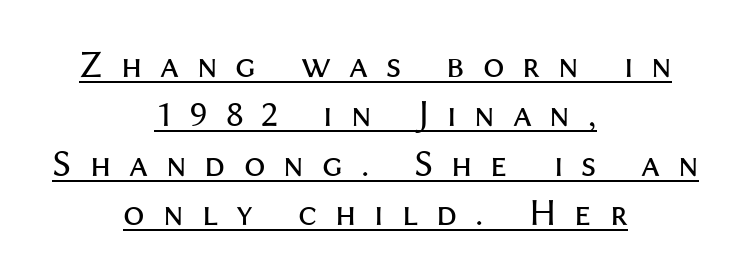
The image shows 38 px regular-weight sans-serif type, upright; set centered, normal line spacing (1.3x), unusually wide letter spacing (+0.47 em), underlined; medium stroke contrast and a medium x-height.
